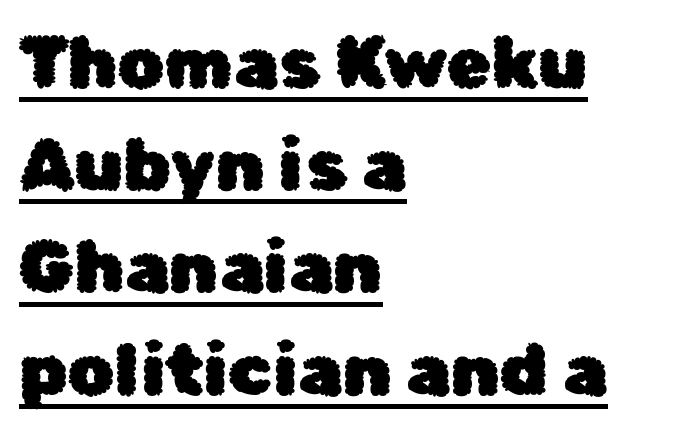
The image shows 73 px sans-serif type, upright; set left-aligned, normal line spacing (1.4x), normal letter spacing, underlined; low stroke contrast and a medium x-height.
